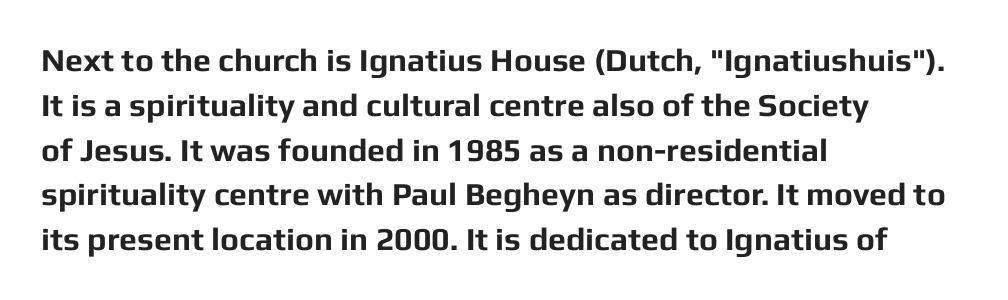
{"serif": "no", "italic": "no", "bold": "yes", "weight": "bold", "width": "normal", "stroke_contrast": "low", "x_height": "medium", "monospaced": "no", "underline": "no", "align": "left", "line_spacing": "normal", "line_spacing_ratio": 1.4, "letter_spacing": "normal", "letter_spacing_em": 0.0, "glyph_px": 32}
